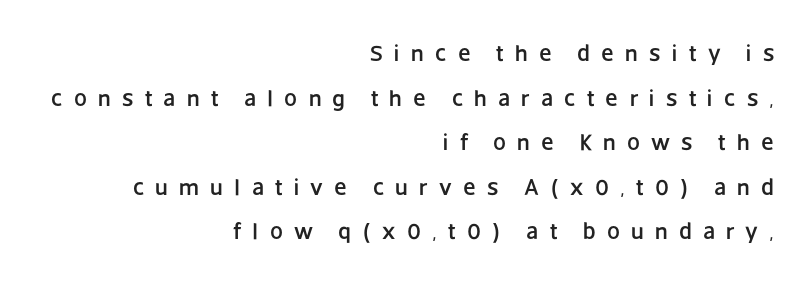
{"italic": "no", "underline": "no", "align": "right", "line_spacing": "loose", "line_spacing_ratio": 1.94, "letter_spacing": "wide", "letter_spacing_em": 0.49, "glyph_px": 23}
